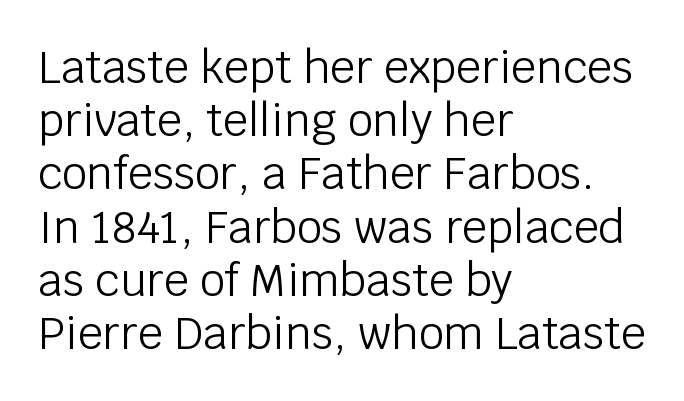
Q: Is the text bold? A: No.
Q: Is the text italic (slanted)? A: No, it is upright.
Q: Is the typeface a serif or a sans-serif typeface? A: Sans-serif.
Q: Is the text underlined? A: No.
Q: How is the paragraph aligned? A: Left-aligned.
Q: Is the spacing between letters normal or unusually wide? A: Normal.
Q: Width (condensed, normal, or wide)? A: Normal.
Q: Stroke contrast? A: Low.
Q: x-height? A: Large.
Q: Monospaced? A: No.
